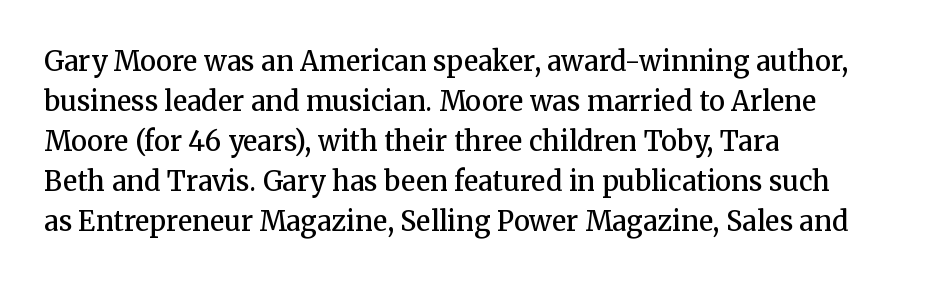
Type without underlining. The passage shown stacks its lines at a standard gap. This rendering uses left alignment, leaving the right contour irregular. Here the glyphs are tracked normally, forming tight word shapes.
